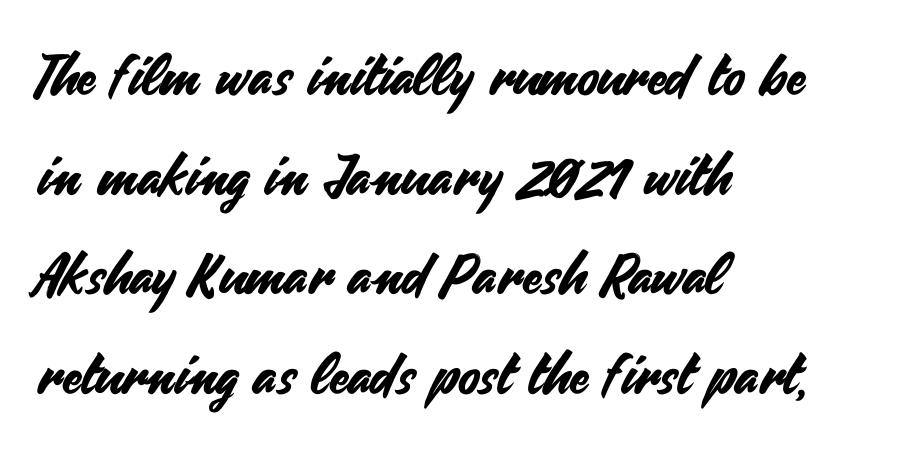
Q: Is the text italic (slanted)? A: Yes.
Q: Is the typeface a serif or a sans-serif typeface? A: Sans-serif.
Q: Is the text underlined? A: No.
Q: How is the paragraph aligned? A: Left-aligned.
Q: Is the spacing between letters normal or unusually wide? A: Normal.
Q: Width (condensed, normal, or wide)? A: Normal.
Q: Stroke contrast? A: Medium.
Q: x-height? A: Small.
Q: Monospaced? A: No.
